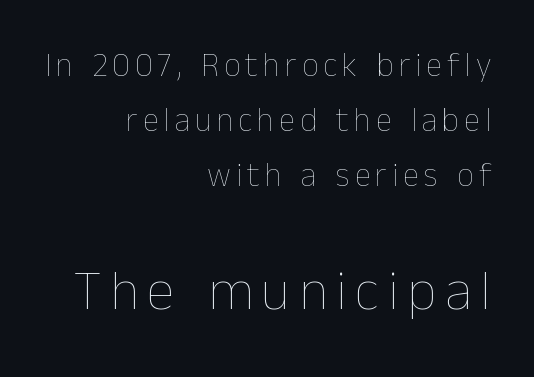
Q: Is the text bold? A: No.
Q: Is the text italic (slanted)? A: No, it is upright.
Q: Is the text underlined? A: No.
Q: How is the paragraph aligned? A: Right-aligned.
Q: Is the spacing between lines tight, normal or loose? A: Normal.
Q: Which block of text is set in a larger size, the first (top) or the second (bottom)? A: The second (bottom) one.
Q: Width (condensed, normal, or wide)? A: Normal.
Q: Stroke contrast? A: Low.
Q: x-height? A: Medium.
Q: Monospaced? A: No.
